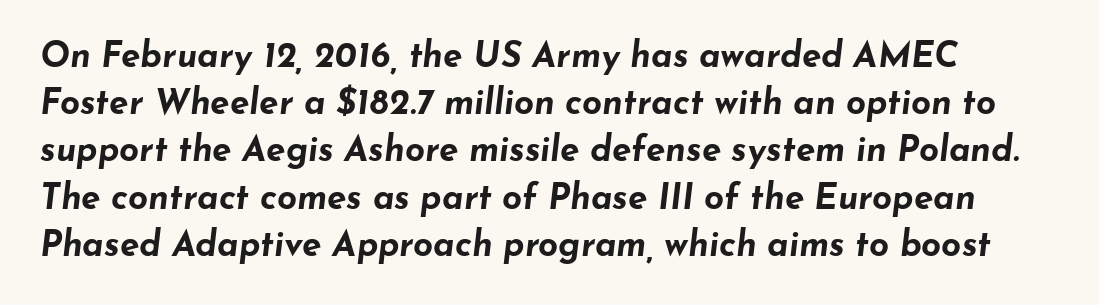
{"italic": "yes", "lean": "right", "slant_degrees": 7, "bold": "yes", "weight": "bold", "width": "wide", "stroke_contrast": "low", "x_height": "small", "monospaced": "no", "underline": "no", "line_spacing": "normal", "line_spacing_ratio": 1.35, "letter_spacing": "normal", "letter_spacing_em": 0.0, "glyph_px": 35}
